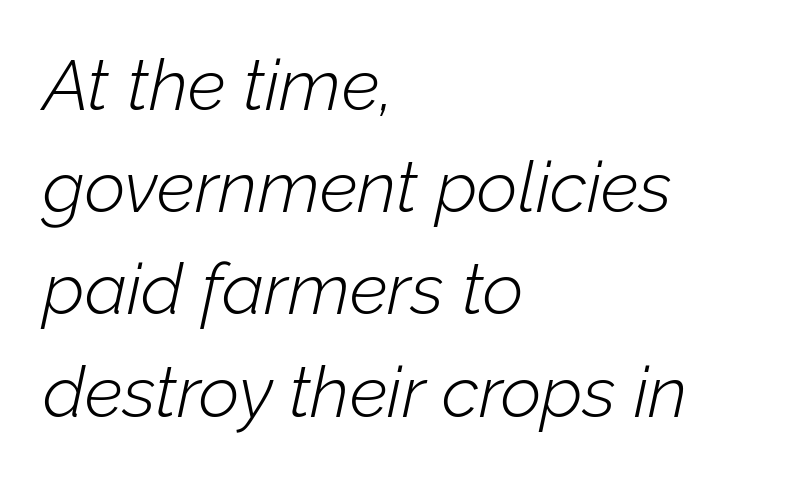
The face looks like a standard text weight, possibly lighter. The lines in this sample share a left origin and differ only in where they stop. Each letter keeps its own natural width here, so spacing adapts to shape. Evenly set lines give the paragraph a standard silhouette.
